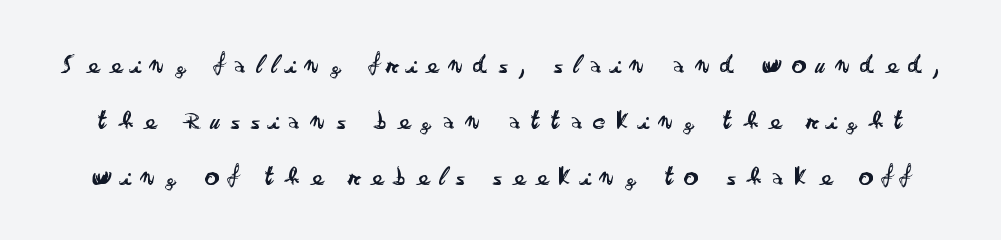
The image shows 28 px regular-weight, wide sans-serif type, upright; set loose line spacing (2.0x), unusually wide letter spacing (+0.37 em), not underlined; low stroke contrast and a small x-height.
